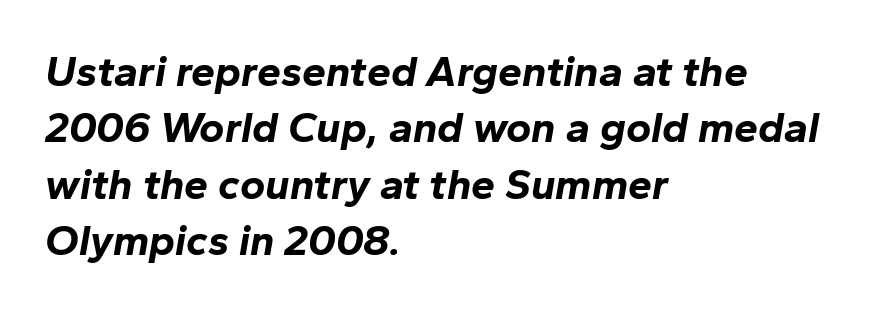
Q: Is the text bold? A: Yes.
Q: Is the text italic (slanted)? A: Yes, it leans right by about 10 degrees.
Q: Is the text underlined? A: No.
Q: How is the paragraph aligned? A: Left-aligned.
Q: Is the spacing between letters normal or unusually wide? A: Normal.
Q: Is the spacing between lines tight, normal or loose? A: Normal.
Q: Width (condensed, normal, or wide)? A: Normal.
Q: Stroke contrast? A: Low.
Q: x-height? A: Medium.
Q: Monospaced? A: No.
